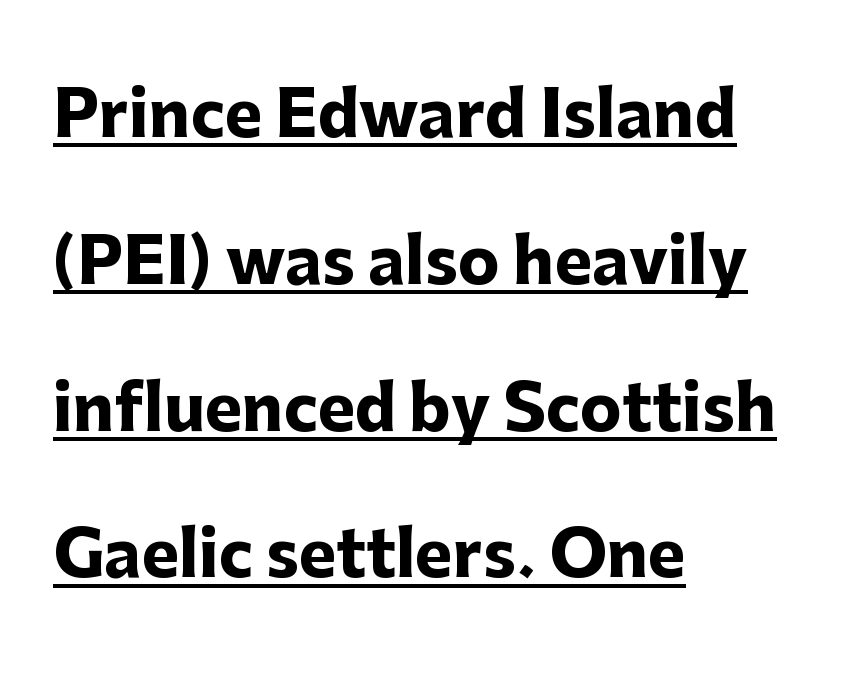
The image shows 63 px heavy sans-serif type, upright; set left-aligned, loose line spacing (2.33x), normal letter spacing, underlined; low stroke contrast and a medium x-height.
